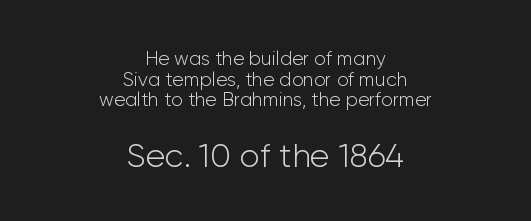
Visually, the bottom section dominates because its glyphs are scaled up. A typesetter would call this zero additional tracking. Vertical spacing — tight. Reading down the block, each line starts at a different indent, mirrored at its end. The font is comparable to plain body text, perhaps lighter.
